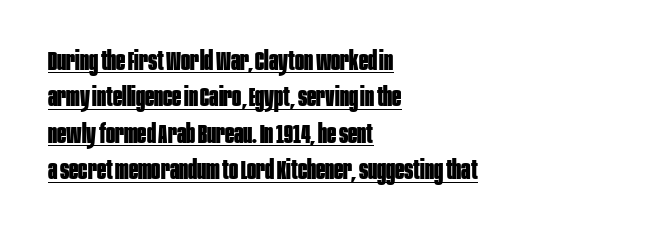
The image shows 27 px bold type, upright; set left-aligned, normal line spacing (1.35x), normal letter spacing, underlined.
